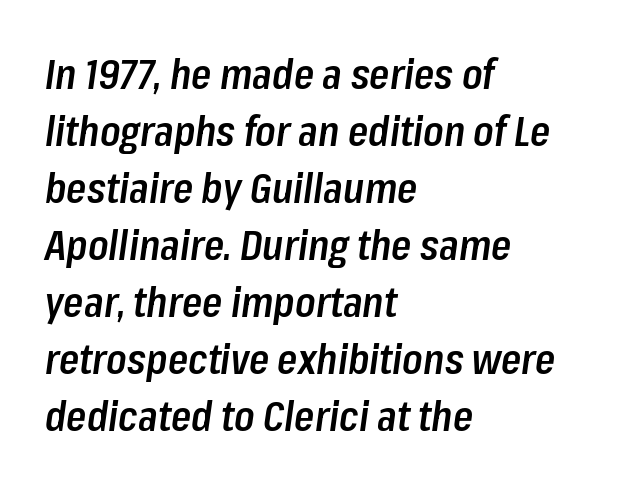
Students, observe: this is what conventionally led text looks like. The axis of the letterforms is tilted away from vertical. Proportional: the letters do not fall into vertical columns. How are the letters spaced? Ordinarily, with no added tracking. Emphasis by weight is partial: semibold. Clear beneath every line of the passage.
